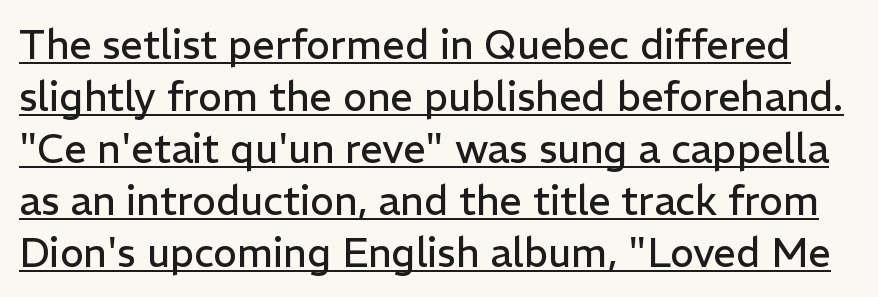
Q: Is the text bold? A: No.
Q: Is the text italic (slanted)? A: No, it is upright.
Q: Is the typeface a serif or a sans-serif typeface? A: Sans-serif.
Q: Is the text underlined? A: Yes.
Q: Is the spacing between letters normal or unusually wide? A: Normal.
Q: Is the spacing between lines tight, normal or loose? A: Normal.
Q: Width (condensed, normal, or wide)? A: Normal.
Q: Stroke contrast? A: Low.
Q: x-height? A: Medium.
Q: Monospaced? A: No.
